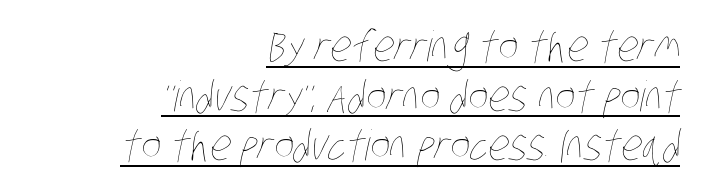
These lines are set flush right with a ragged left edge. Think standard paragraph weight, or any step lighter than that. You could call the tracking neutral — neither tight nor loose. The face used here is proportionally spaced, like ordinary book or web type. Notice how a bar underscores the lettering throughout.
